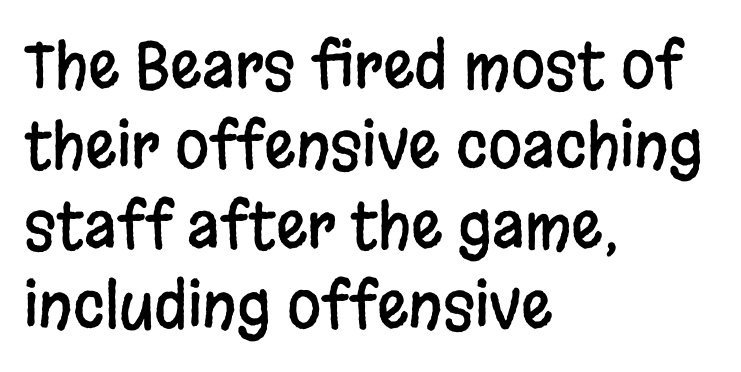
The image shows 62 px condensed sans-serif type, upright; set left-aligned, normal line spacing (1.29x), normal letter spacing, not underlined; low stroke contrast and a large x-height.
